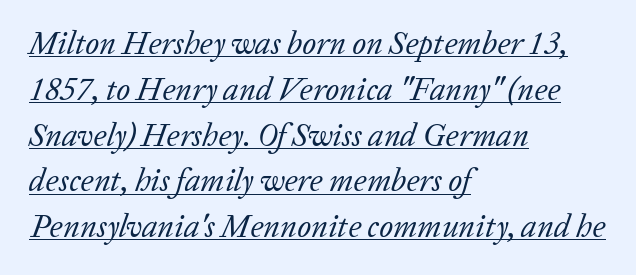
{"serif": "yes", "italic": "yes", "lean": "right", "slant_degrees": 20, "bold": "no", "weight": "regular", "width": "normal", "stroke_contrast": "low", "x_height": "medium", "monospaced": "no", "underline": "yes", "align": "left", "line_spacing": "normal", "line_spacing_ratio": 1.43, "letter_spacing": "normal", "letter_spacing_em": 0.0, "glyph_px": 32}
